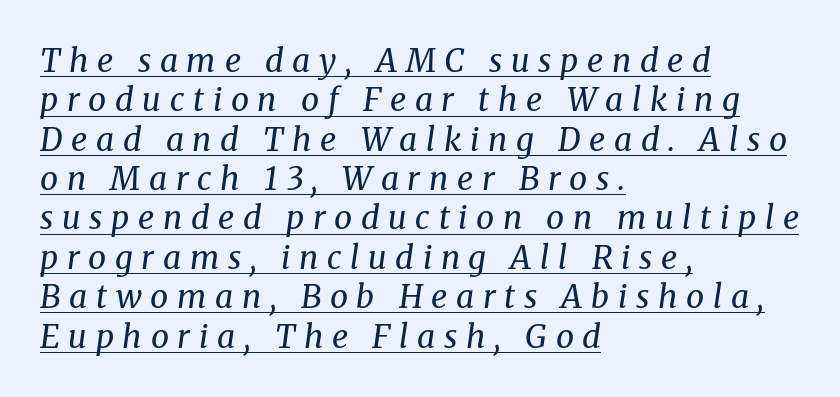
A typesetter would call this proportional, since set widths differ per character. Weight: not bold — regular or lighter. Underlined type. You could only call the tracking loose — the letters float apart.
